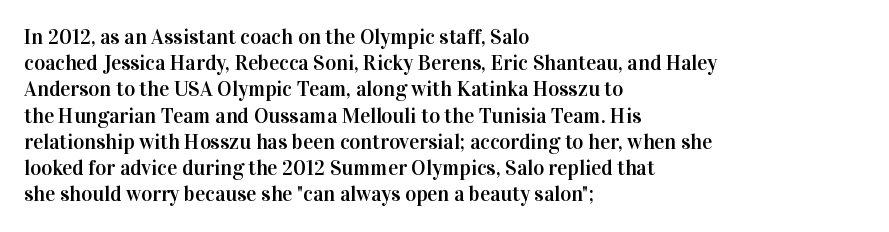
Q: Is the text italic (slanted)? A: No, it is upright.
Q: Is the text underlined? A: No.
Q: How is the paragraph aligned? A: Left-aligned.
Q: Is the spacing between letters normal or unusually wide? A: Normal.
Q: Is the spacing between lines tight, normal or loose? A: Normal.
